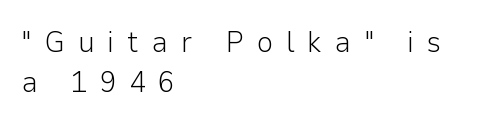
This sample keeps an unexceptional amount of space between lines. Tracking value appears strongly positive — letters spread wide. Leftover space on each line is placed entirely after the last word. No italicization has been applied; the sample stays upright. The font sits on the lighter half of the weight spectrum, regular included.
